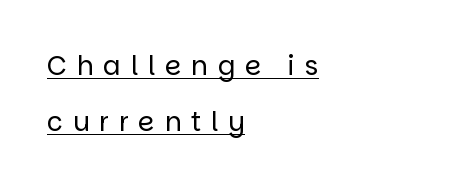
Q: Is the text bold? A: No.
Q: Is the text italic (slanted)? A: No, it is upright.
Q: Is the text underlined? A: Yes.
Q: How is the paragraph aligned? A: Left-aligned.
Q: Is the spacing between letters normal or unusually wide? A: Unusually wide.
Q: Is the spacing between lines tight, normal or loose? A: Loose.
